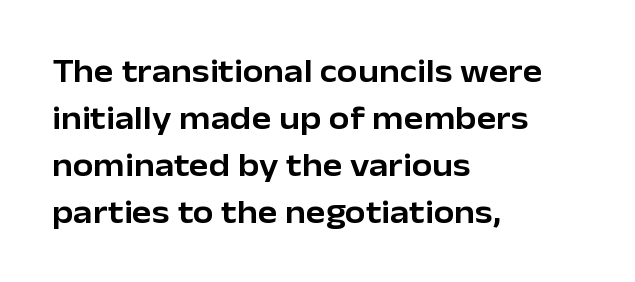
The baseline area is clear. Letterform terminals end flat and unadorned throughout the passage. The block of text has a typical density, with ordinary space between rows. Think of a printed novel: that variable character pitch is what you see here. In CSS terms this would be text-align: left. Ascenders rise straight up at ninety degrees.
